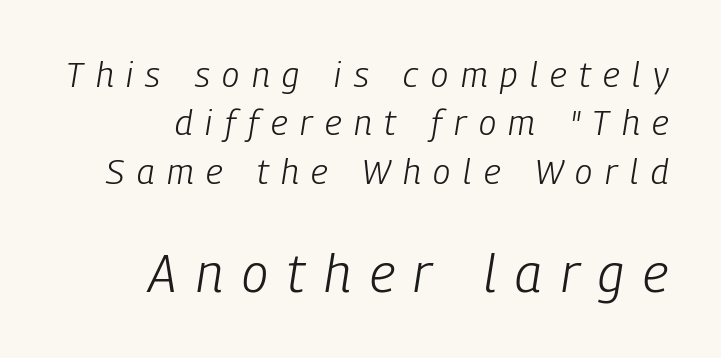
Q: Is the text bold? A: No.
Q: Is the text italic (slanted)? A: Yes, it leans right by about 9 degrees.
Q: Is the text underlined? A: No.
Q: How is the paragraph aligned? A: Right-aligned.
Q: Is the spacing between letters normal or unusually wide? A: Unusually wide.
Q: Is the spacing between lines tight, normal or loose? A: Normal.
Q: Which block of text is set in a larger size, the first (top) or the second (bottom)? A: The second (bottom) one.
Q: Width (condensed, normal, or wide)? A: Condensed.
Q: Stroke contrast? A: Low.
Q: x-height? A: Medium.
Q: Monospaced? A: No.
